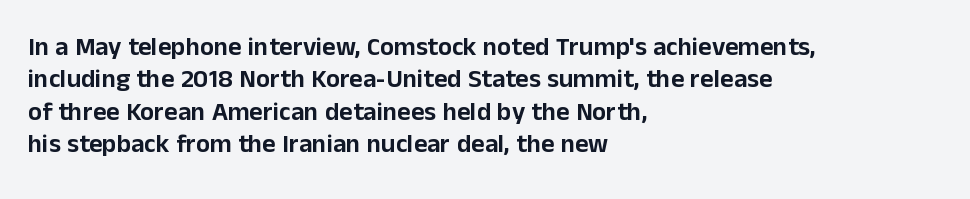
{"italic": "no", "underline": "no", "align": "left", "line_spacing": "normal", "line_spacing_ratio": 1.25, "letter_spacing": "normal", "letter_spacing_em": 0.0, "glyph_px": 26}
